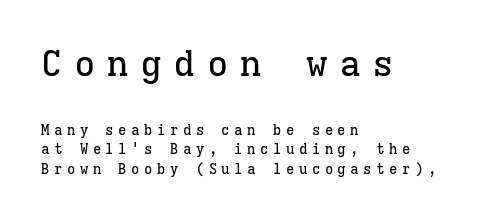
The image shows 36 px serif type, upright, monospaced; set left-aligned, normal line spacing (1.41x), unusually wide letter spacing (+0.32 em), not underlined; the first (top) block is 2.57x larger; low stroke contrast and a medium x-height.
